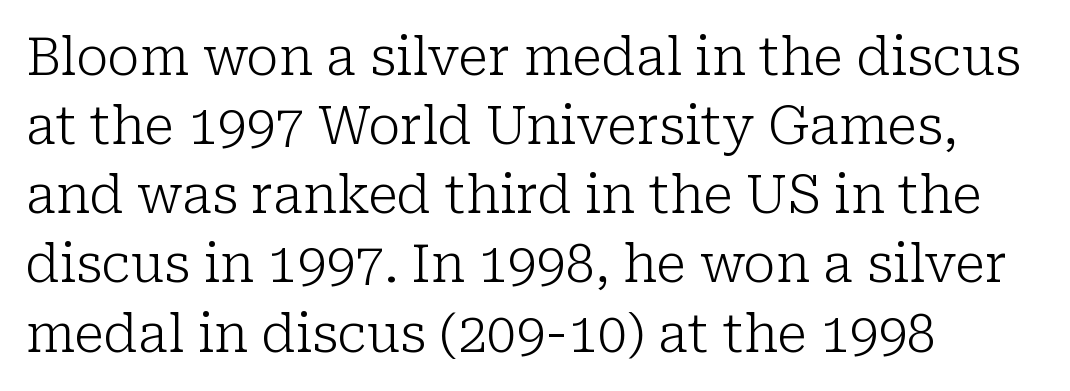
Q: Is the text bold? A: No.
Q: Is the text italic (slanted)? A: No, it is upright.
Q: Is the typeface a serif or a sans-serif typeface? A: Serif.
Q: Is the text underlined? A: No.
Q: How is the paragraph aligned? A: Left-aligned.
Q: Is the spacing between letters normal or unusually wide? A: Normal.
Q: Is the spacing between lines tight, normal or loose? A: Normal.
Q: Width (condensed, normal, or wide)? A: Normal.
Q: Stroke contrast? A: Low.
Q: x-height? A: Medium.
Q: Monospaced? A: No.
